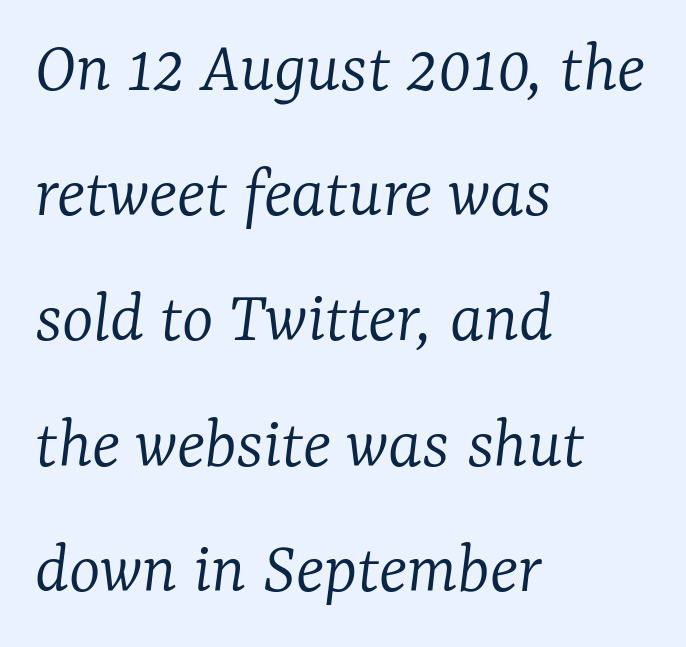
Unlike a clean sans, this face finishes its strokes with serifs. Does the leading feel generous? No, just average. These lines are set flush left with a ragged right edge. How are the letters spaced? Ordinarily, with no added tracking. Character widths vary here, with narrow letters taking less room than wide ones.
